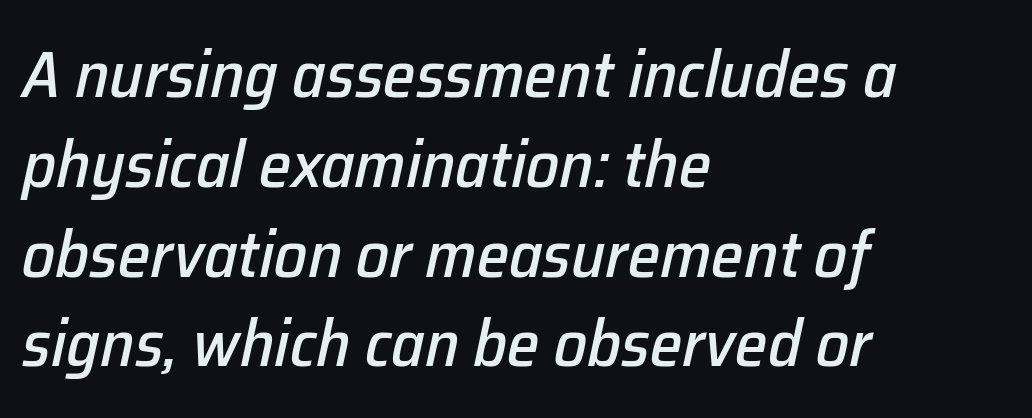
{"italic": "yes", "lean": "right", "slant_degrees": 12, "width": "normal", "stroke_contrast": "low", "x_height": "medium", "monospaced": "no", "underline": "no", "align": "left", "line_spacing": "normal", "line_spacing_ratio": 1.36, "letter_spacing": "normal", "letter_spacing_em": 0.0, "glyph_px": 66}
